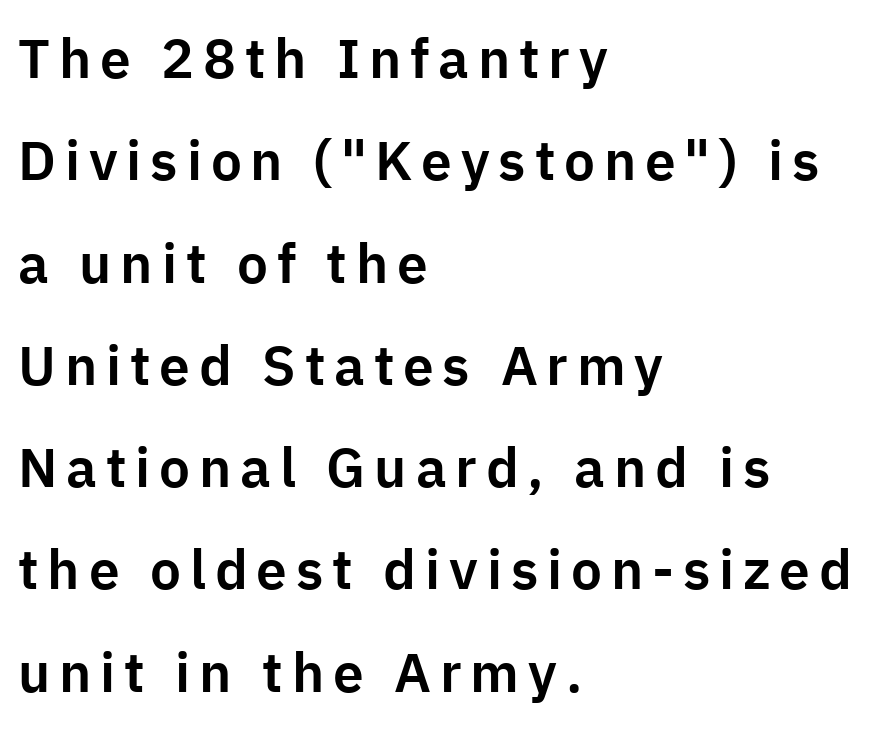
{"serif": "no", "italic": "no", "width": "normal", "stroke_contrast": "low", "x_height": "medium", "monospaced": "no", "underline": "no", "align": "left", "line_spacing_ratio": 1.86, "glyph_px": 55}
